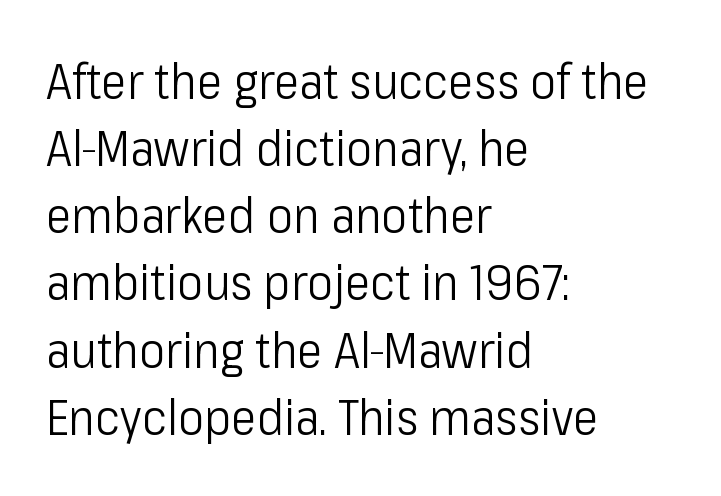
Q: Is the text bold? A: No.
Q: Is the text italic (slanted)? A: No, it is upright.
Q: Is the typeface a serif or a sans-serif typeface? A: Sans-serif.
Q: Is the text underlined? A: No.
Q: How is the paragraph aligned? A: Left-aligned.
Q: Is the spacing between letters normal or unusually wide? A: Normal.
Q: Is the spacing between lines tight, normal or loose? A: Normal.
Q: Width (condensed, normal, or wide)? A: Condensed.
Q: Stroke contrast? A: Low.
Q: x-height? A: Medium.
Q: Monospaced? A: No.
